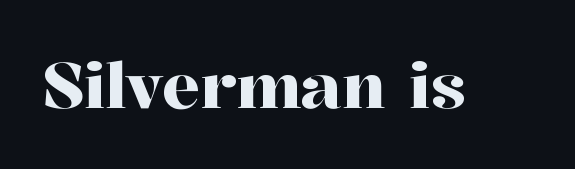
Q: Is the text italic (slanted)? A: No, it is upright.
Q: Is the typeface a serif or a sans-serif typeface? A: Serif.
Q: Is the text underlined? A: No.
Q: Is the spacing between letters normal or unusually wide? A: Normal.
Q: Width (condensed, normal, or wide)? A: Normal.
Q: Stroke contrast? A: High.
Q: x-height? A: Medium.
Q: Monospaced? A: No.
